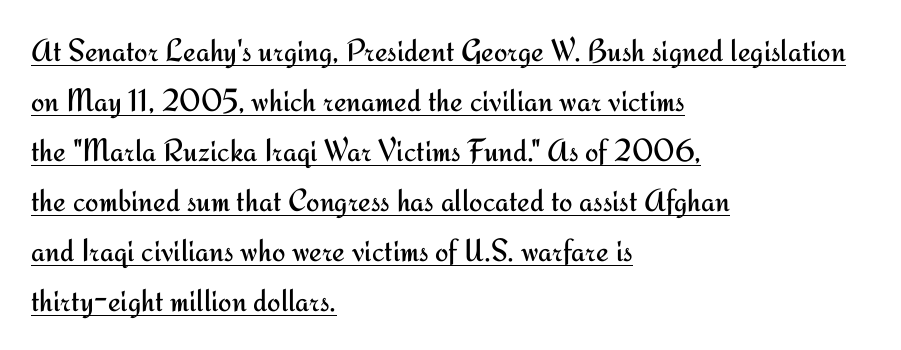
{"serif": "no", "italic": "no", "bold": "no", "weight": "regular", "width": "normal", "stroke_contrast": "medium", "x_height": "small", "monospaced": "no", "underline": "yes", "align": "left", "line_spacing": "normal", "line_spacing_ratio": 1.56, "letter_spacing": "normal", "letter_spacing_em": 0.0, "glyph_px": 32}
